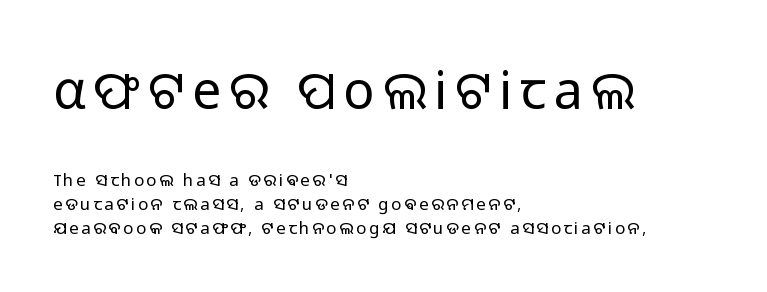
Compare the two chunks: the upper has the greater cap height. Do the letters lean? They stand straight. This sample uses a sans-serif face. The glyphs are unaccompanied by any horizontal stroke below them. Whoever set this chose a conventional vertical rhythm.
